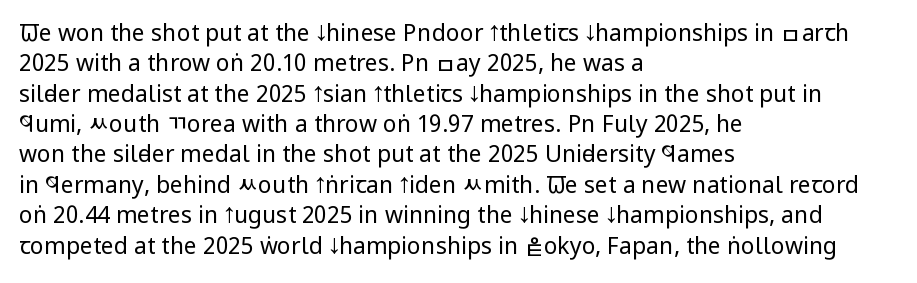
{"italic": "no", "bold": "no", "underline": "no", "align": "left", "line_spacing": "normal", "line_spacing_ratio": 1.32, "letter_spacing": "normal", "letter_spacing_em": 0.0, "glyph_px": 23}
